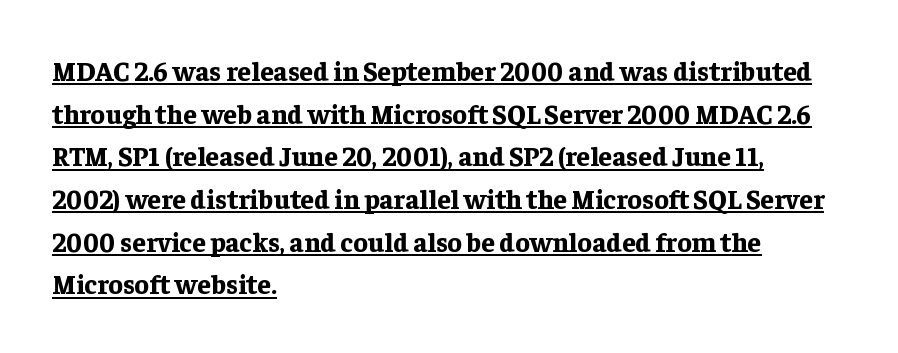
Q: Is the text bold? A: Yes.
Q: Is the text italic (slanted)? A: No, it is upright.
Q: Is the text underlined? A: Yes.
Q: How is the paragraph aligned? A: Left-aligned.
Q: Is the spacing between letters normal or unusually wide? A: Normal.
Q: Is the spacing between lines tight, normal or loose? A: Normal.
